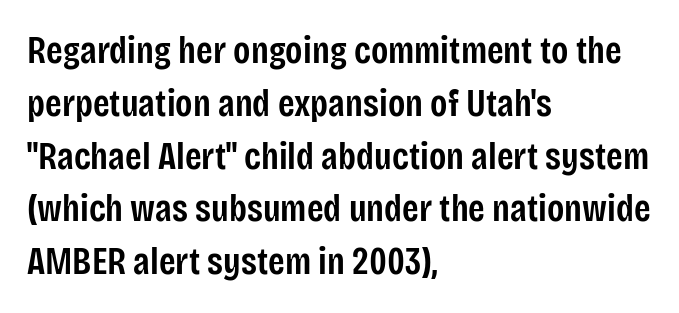
The image shows 38 px semibold, condensed sans-serif type, upright; set left-aligned, normal line spacing (1.39x), normal letter spacing, not underlined; low stroke contrast and a large x-height.
